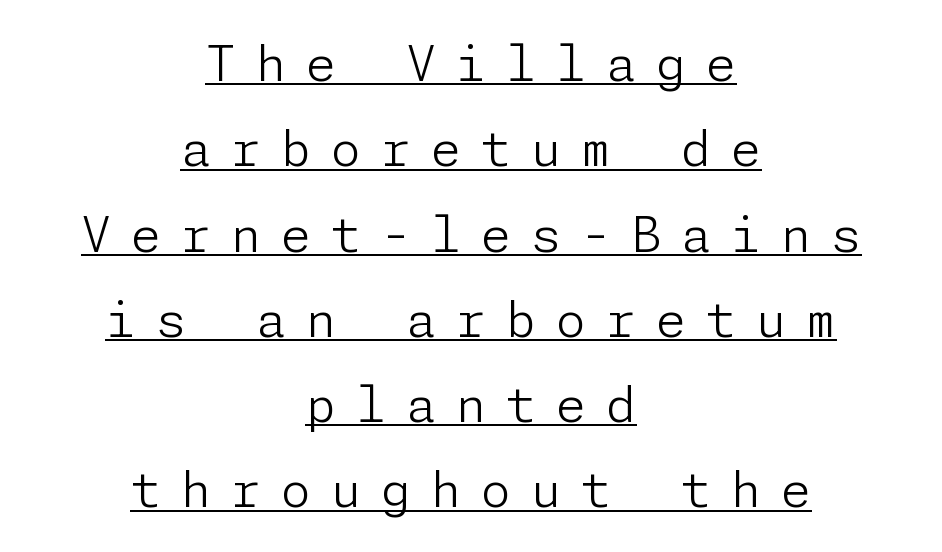
{"serif": "no", "italic": "no", "bold": "no", "weight": "light", "width": "normal", "stroke_contrast": "low", "x_height": "medium", "underline": "yes", "align": "center", "line_spacing_ratio": 1.74, "letter_spacing": "wide", "letter_spacing_em": 0.4, "glyph_px": 49}
